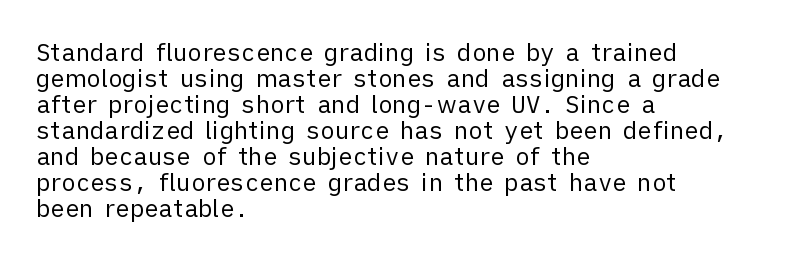
The image shows 24 px text type, upright; set left-aligned, tight line spacing (1.08x), normal letter spacing, not underlined.
